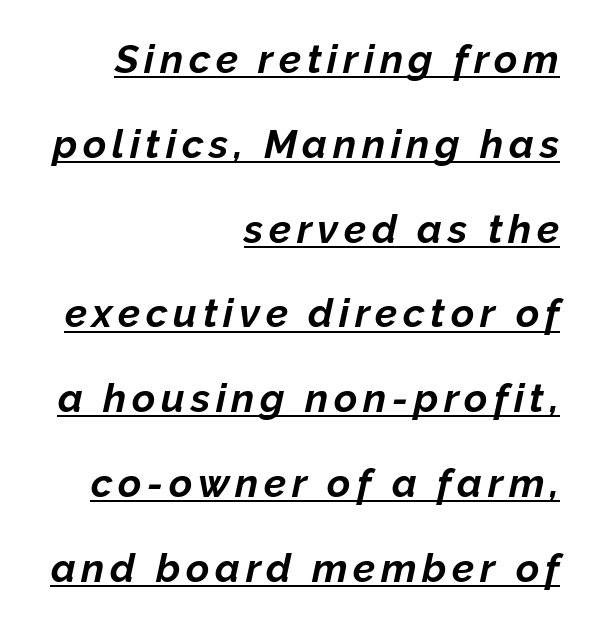
{"italic": "yes", "lean": "right", "slant_degrees": 12, "bold": "yes", "weight": "bold", "width": "normal", "stroke_contrast": "low", "x_height": "medium", "monospaced": "no", "underline": "yes", "align": "right", "line_spacing": "loose", "line_spacing_ratio": 2.12, "glyph_px": 40}
